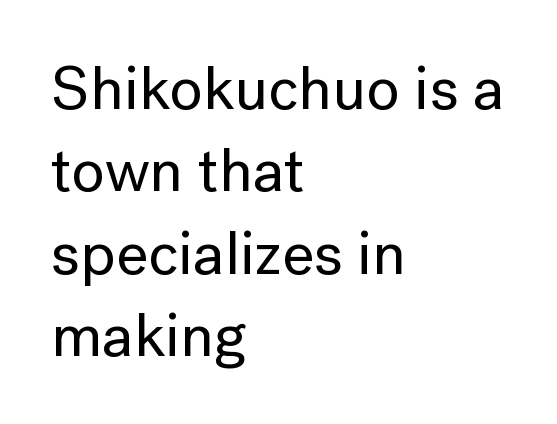
{"serif": "no", "italic": "no", "width": "normal", "stroke_contrast": "low", "x_height": "medium", "monospaced": "no", "underline": "no", "align": "left", "line_spacing": "normal", "line_spacing_ratio": 1.33, "letter_spacing": "normal", "letter_spacing_em": 0.0, "glyph_px": 62}
